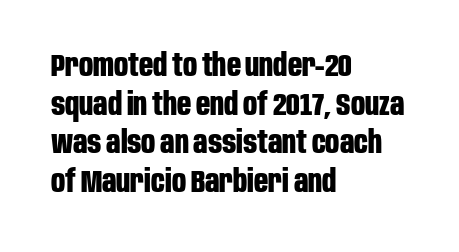
The image shows 31 px bold, condensed sans-serif type, upright; set left-aligned, normal line spacing (1.25x), normal letter spacing, not underlined; low stroke contrast and a large x-height.
